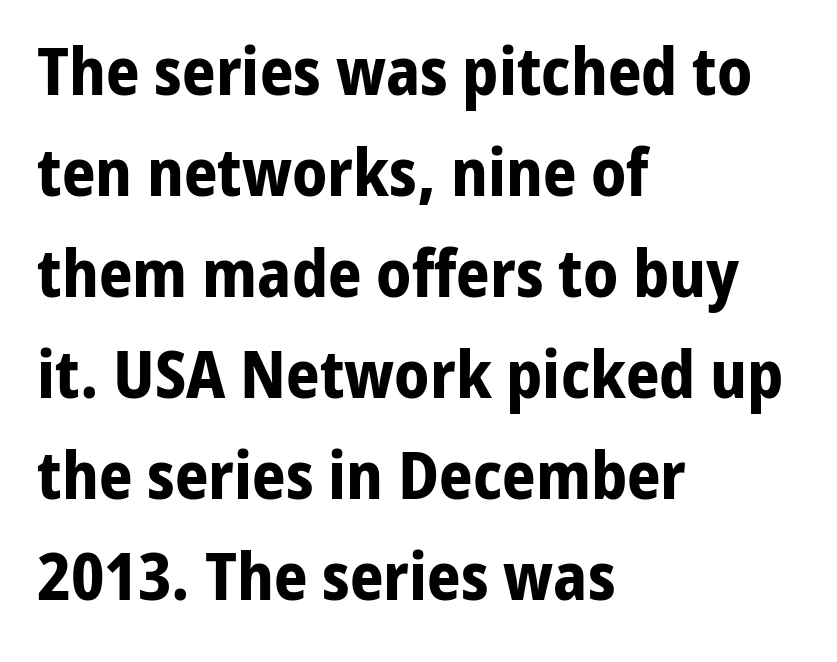
Rendered with straight, roman letterforms. Nope, no serifs anywhere on these letters. No extra tracking has been applied to these lines. Letters rest on an invisible, unmarked baseline. Notice how descenders clear the ascenders below comfortably — that's standard leading. The text block is weighted toward the left margin, trailing off unevenly rightward.
